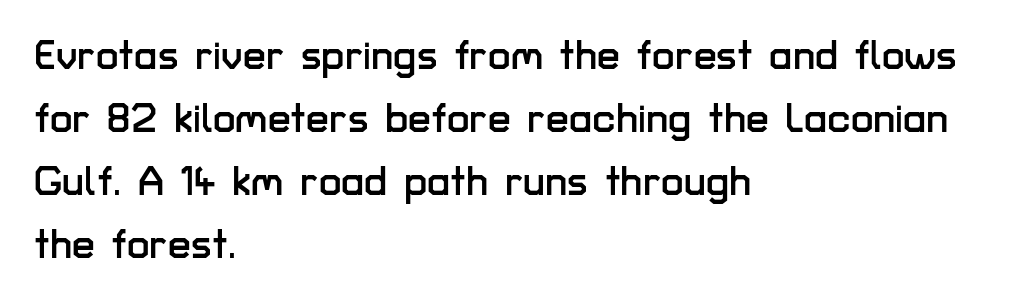
Q: Is the text italic (slanted)? A: No, it is upright.
Q: Is the typeface a serif or a sans-serif typeface? A: Sans-serif.
Q: Is the text underlined? A: No.
Q: How is the paragraph aligned? A: Left-aligned.
Q: Is the spacing between letters normal or unusually wide? A: Normal.
Q: Is the spacing between lines tight, normal or loose? A: Normal.
Q: Width (condensed, normal, or wide)? A: Normal.
Q: Stroke contrast? A: Low.
Q: x-height? A: Medium.
Q: Monospaced? A: No.
